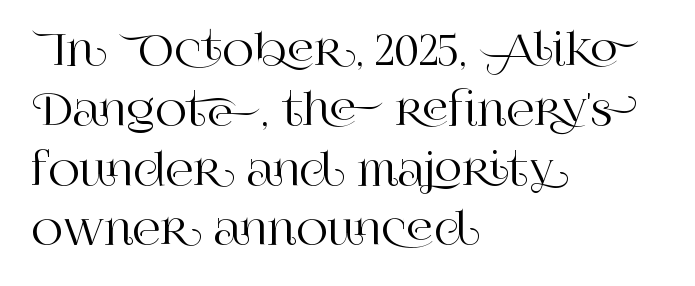
The image shows 43 px serif type, upright; set left-aligned, normal line spacing (1.39x), normal letter spacing, not underlined; high stroke contrast and a large x-height.
